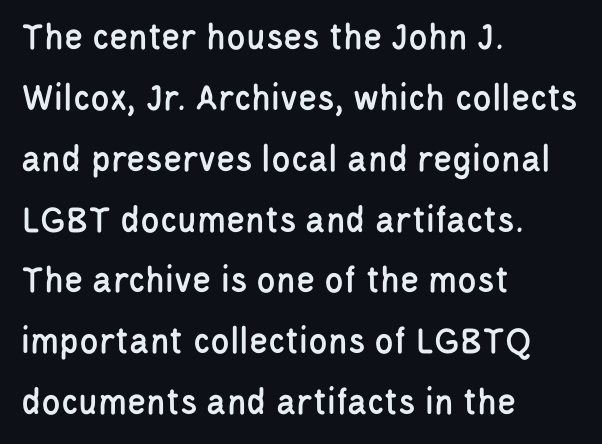
Q: Is the text italic (slanted)? A: No, it is upright.
Q: Is the typeface a serif or a sans-serif typeface? A: Sans-serif.
Q: Is the text underlined? A: No.
Q: How is the paragraph aligned? A: Left-aligned.
Q: Is the spacing between letters normal or unusually wide? A: Normal.
Q: Is the spacing between lines tight, normal or loose? A: Normal.
Q: Width (condensed, normal, or wide)? A: Condensed.
Q: Stroke contrast? A: Low.
Q: x-height? A: Large.
Q: Monospaced? A: No.
